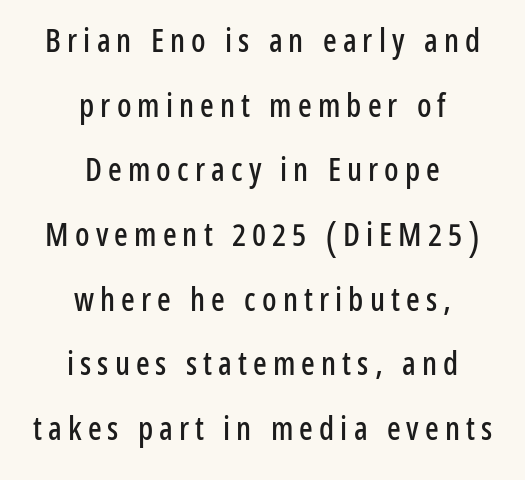
{"serif": "no", "italic": "no", "width": "condensed", "stroke_contrast": "low", "x_height": "medium", "monospaced": "no", "underline": "no", "align": "center", "line_spacing": "loose", "line_spacing_ratio": 2.02, "glyph_px": 32}
